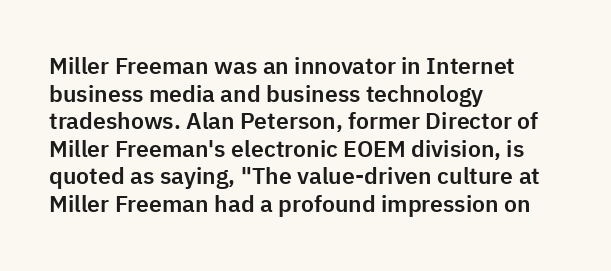
The image shows 23 px text type, upright; set left-aligned, line spacing 1.2x, normal letter spacing, not underlined.
